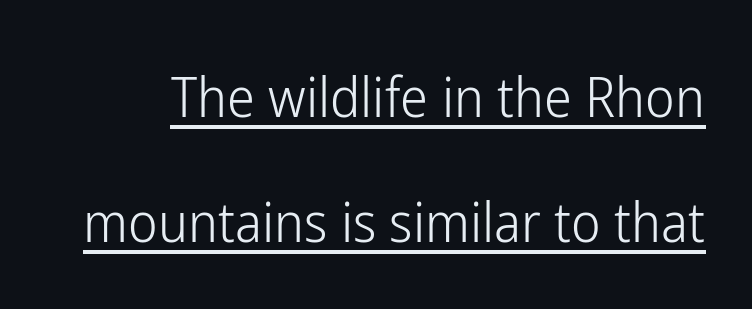
Q: Is the text bold? A: No.
Q: Is the text italic (slanted)? A: No, it is upright.
Q: Is the typeface a serif or a sans-serif typeface? A: Sans-serif.
Q: Is the text underlined? A: Yes.
Q: Is the spacing between letters normal or unusually wide? A: Normal.
Q: Is the spacing between lines tight, normal or loose? A: Loose.
Q: Width (condensed, normal, or wide)? A: Condensed.
Q: Stroke contrast? A: Low.
Q: x-height? A: Medium.
Q: Monospaced? A: No.
